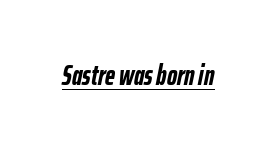
{"italic": "yes", "lean": "right", "slant_degrees": 12, "bold": "yes", "weight": "semibold", "width": "condensed", "stroke_contrast": "low", "x_height": "medium", "monospaced": "no", "underline": "yes", "letter_spacing": "normal", "letter_spacing_em": 0.0, "glyph_px": 28}
